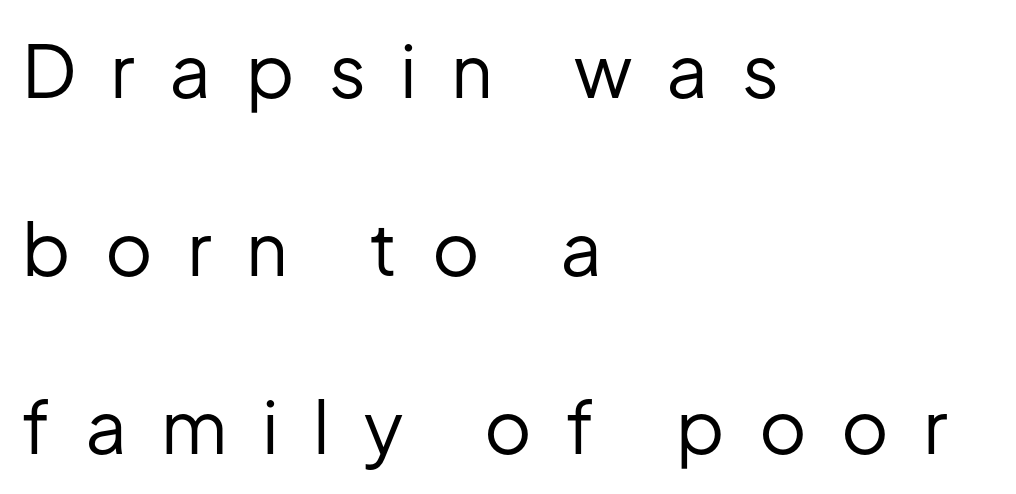
Look at the tracking — it's clearly loosened, letters drifting apart. Compared with a centered layout, this one pins lines to the left instead. Weight: regular or lighter. The text was rendered using a sans face with plain stroke endings.
